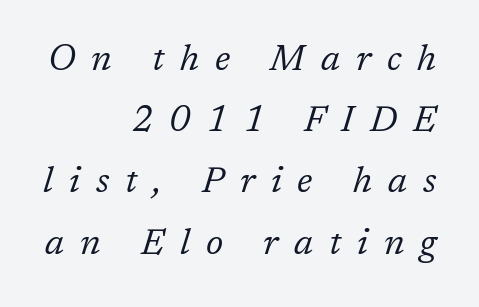
{"serif": "yes", "italic": "yes", "lean": "right", "slant_degrees": 17, "bold": "no", "weight": "regular", "width": "normal", "stroke_contrast": "low", "x_height": "medium", "monospaced": "no", "underline": "no", "align": "right", "line_spacing": "normal", "line_spacing_ratio": 1.7, "letter_spacing": "wide", "letter_spacing_em": 0.44, "glyph_px": 36}
